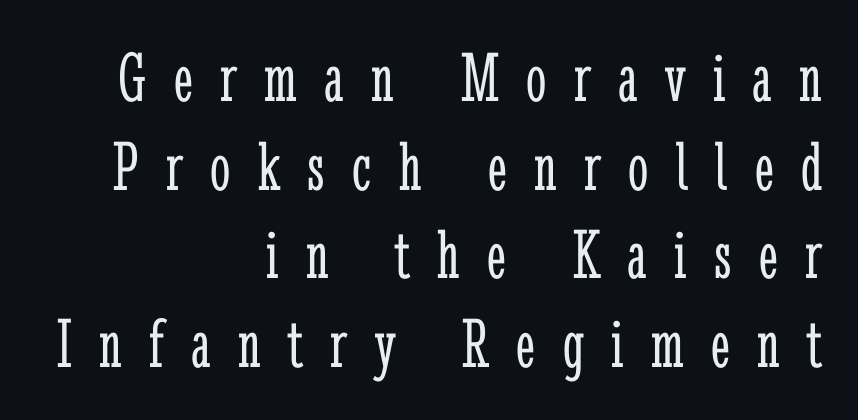
Clear beneath every line of the passage. Students, note that the glyphs here are deliberately spaced far apart. A light-to-regular cut is what we see here. The passage shown is typed in a proportional face where columns would drift. The axis of the letterforms is exactly vertical. Leftover space on each line is placed entirely before the opening word.
